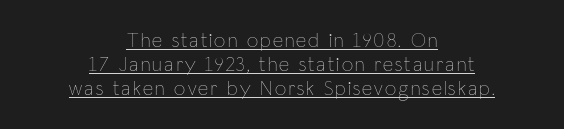
Q: Is the text bold? A: No.
Q: Is the text italic (slanted)? A: No, it is upright.
Q: Is the text underlined? A: Yes.
Q: How is the paragraph aligned? A: Centered.
